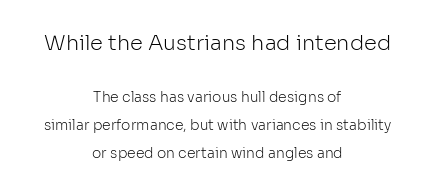
The image shows 21 px text type, upright; set centered, loose line spacing (2.0x), normal letter spacing, not underlined; the first (top) block is 1.5x larger.
